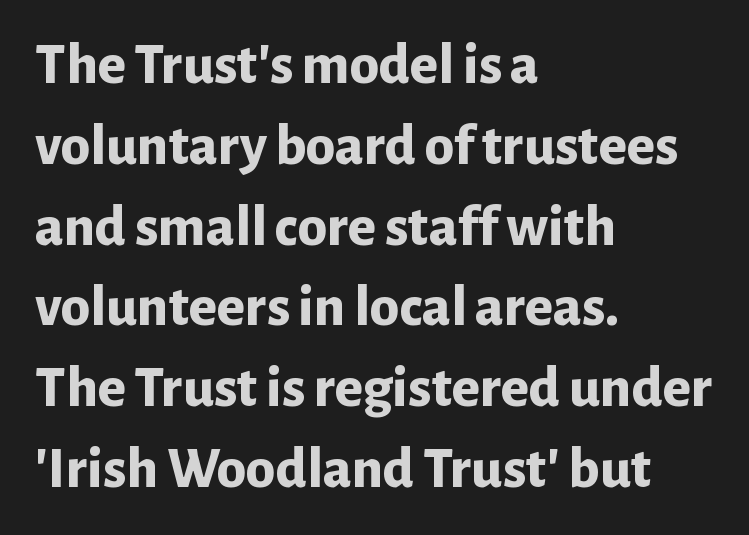
The image shows 59 px bold sans-serif type, upright; set left-aligned, normal line spacing (1.37x), normal letter spacing, not underlined; low stroke contrast and a medium x-height.
